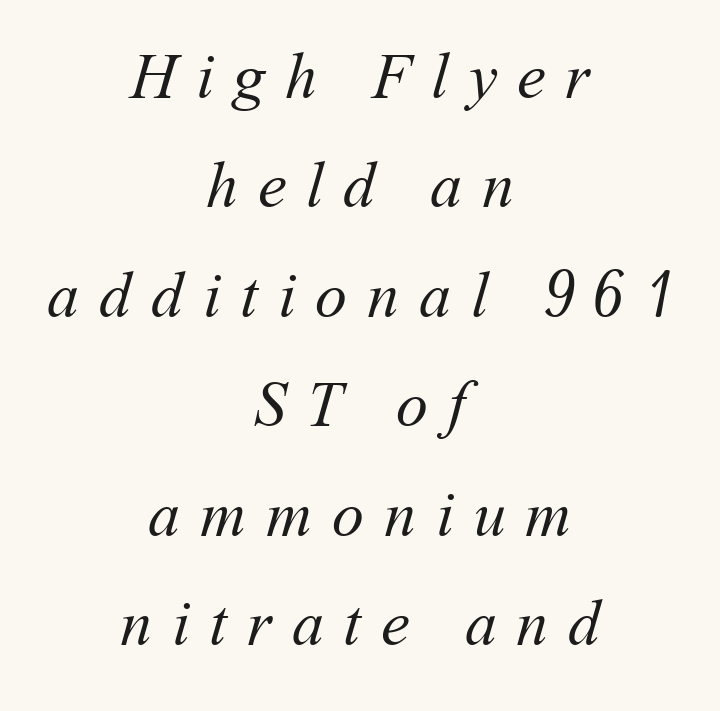
{"bold": "no", "weight": "regular", "width": "normal", "stroke_contrast": "medium", "x_height": "medium", "monospaced": "no", "underline": "no", "align": "center", "line_spacing_ratio": 1.71, "letter_spacing": "wide", "letter_spacing_em": 0.31, "glyph_px": 64}
